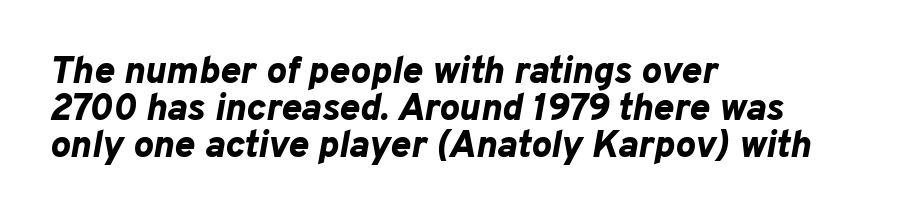
{"italic": "yes", "lean": "right", "slant_degrees": 10, "bold": "yes", "weight": "bold", "width": "normal", "stroke_contrast": "low", "x_height": "medium", "monospaced": "no", "underline": "no", "align": "left", "line_spacing": "tight", "line_spacing_ratio": 0.97, "letter_spacing": "normal", "letter_spacing_em": 0.0, "glyph_px": 38}
